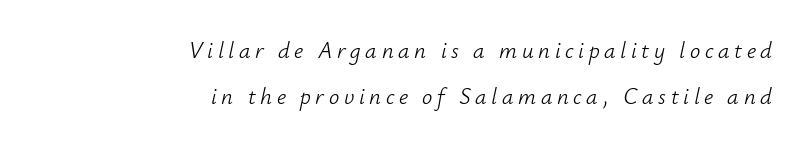
The image shows 23 px text type, italic (leaning right); set right-aligned, loose line spacing (1.99x), unusually wide letter spacing (+0.2 em), not underlined.
